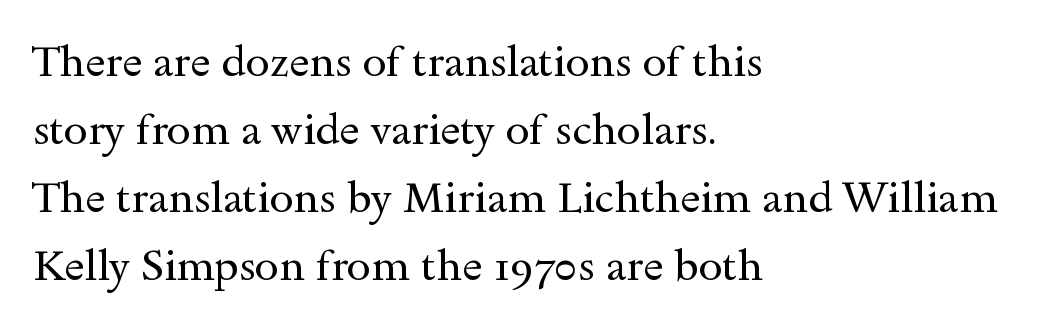
Each new line begins a customary step beneath the previous one. Type style note: has serifs. Spacing verdict: proportional, widths tailored to each character. The words here are not underlined.
